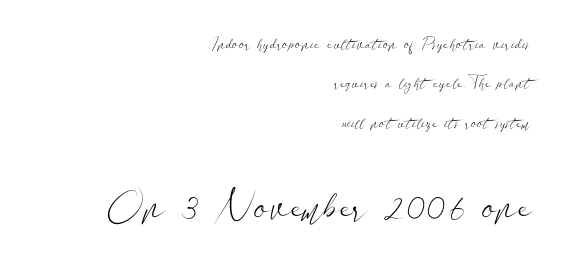
The letters look calm and open, with moderate or lighter stems. These lines are rendered in a variable-pitch font. The rendering anchors every line to the right-hand side. Clear beneath every line of the passage. What kind of face is this? One without serifs — a sans.
